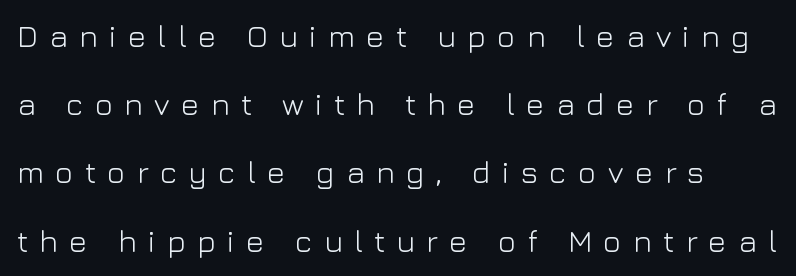
Q: Is the text bold? A: No.
Q: Is the text italic (slanted)? A: No, it is upright.
Q: Is the typeface a serif or a sans-serif typeface? A: Sans-serif.
Q: Is the text underlined? A: No.
Q: Is the spacing between letters normal or unusually wide? A: Unusually wide.
Q: Is the spacing between lines tight, normal or loose? A: Loose.
Q: Width (condensed, normal, or wide)? A: Normal.
Q: Stroke contrast? A: Low.
Q: x-height? A: Medium.
Q: Monospaced? A: No.
